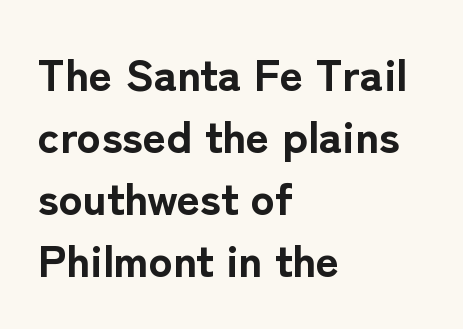
Q: Is the text bold? A: Yes.
Q: Is the text italic (slanted)? A: No, it is upright.
Q: Is the typeface a serif or a sans-serif typeface? A: Sans-serif.
Q: Is the text underlined? A: No.
Q: How is the paragraph aligned? A: Left-aligned.
Q: Is the spacing between letters normal or unusually wide? A: Normal.
Q: Is the spacing between lines tight, normal or loose? A: Normal.
Q: Width (condensed, normal, or wide)? A: Normal.
Q: Stroke contrast? A: Low.
Q: x-height? A: Medium.
Q: Monospaced? A: No.
